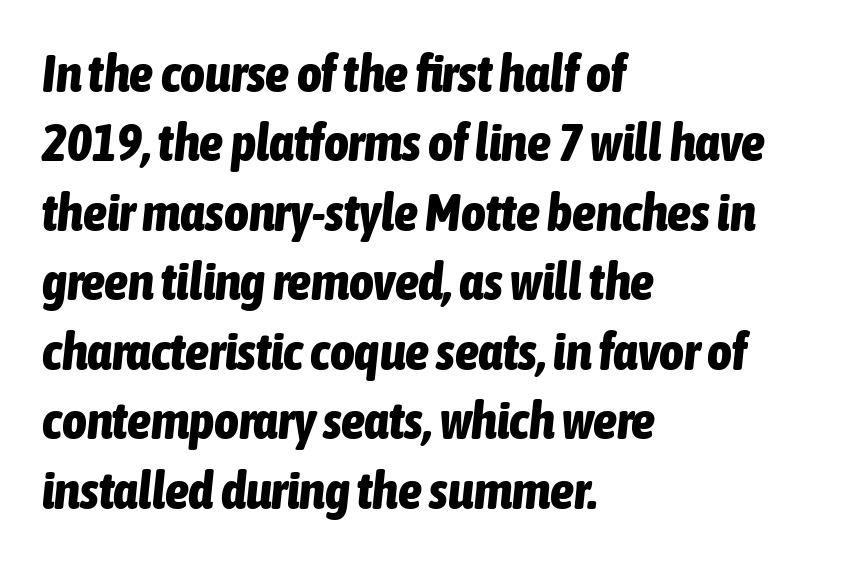
The image shows 53 px bold, condensed type, italic (leaning right); set left-aligned, normal line spacing (1.31x), normal letter spacing, not underlined; low stroke contrast and a medium x-height.
